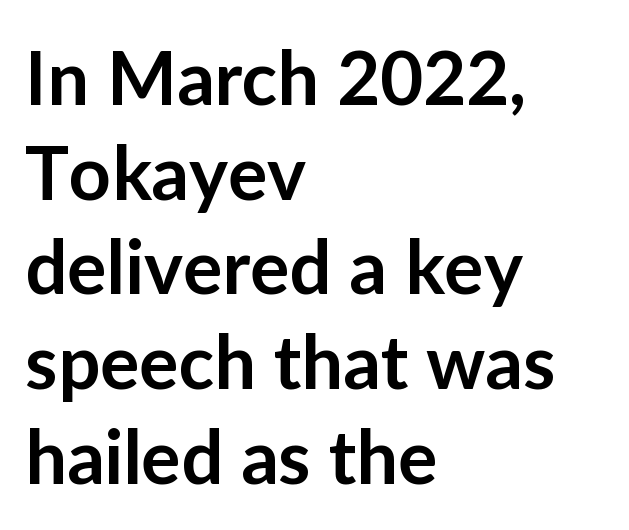
Q: Is the text bold? A: Semi-bold.
Q: Is the text italic (slanted)? A: No, it is upright.
Q: Is the typeface a serif or a sans-serif typeface? A: Sans-serif.
Q: Is the text underlined? A: No.
Q: How is the paragraph aligned? A: Left-aligned.
Q: Is the spacing between letters normal or unusually wide? A: Normal.
Q: Is the spacing between lines tight, normal or loose? A: Normal.
Q: Width (condensed, normal, or wide)? A: Normal.
Q: Stroke contrast? A: Low.
Q: x-height? A: Medium.
Q: Monospaced? A: No.
